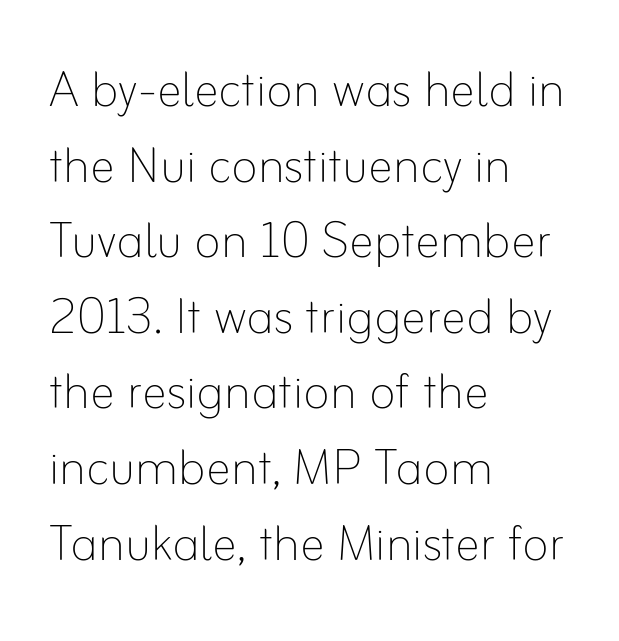
The image shows 63 px thin type, upright; set left-aligned, line spacing 1.2x, normal letter spacing, not underlined; low stroke contrast and a small x-height.
